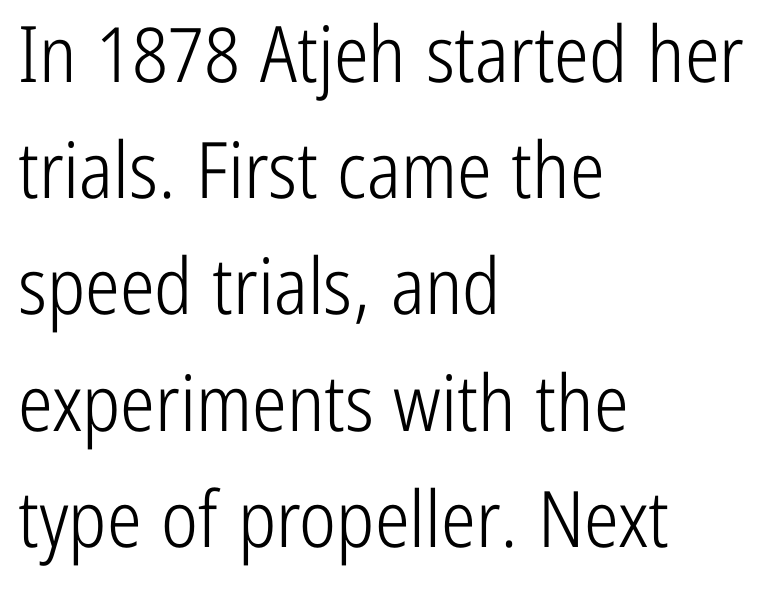
{"serif": "no", "italic": "no", "bold": "no", "weight": "light", "width": "condensed", "stroke_contrast": "low", "x_height": "medium", "monospaced": "no", "underline": "no", "align": "left", "line_spacing": "normal", "line_spacing_ratio": 1.49, "letter_spacing": "normal", "letter_spacing_em": 0.0, "glyph_px": 78}
